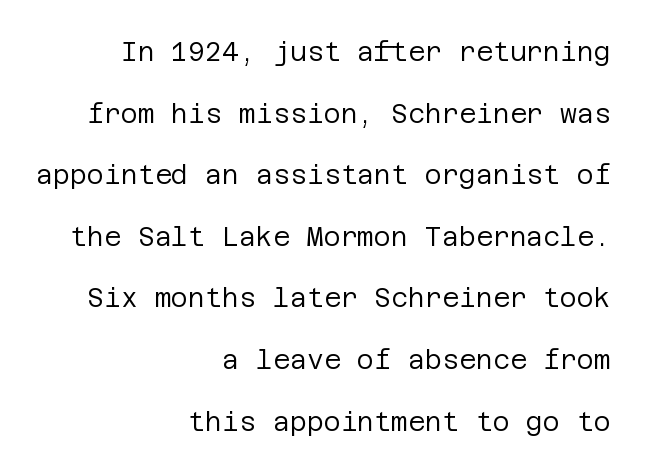
The image shows 26 px text type, upright; set right-aligned, loose line spacing (2.37x), normal letter spacing, not underlined.
